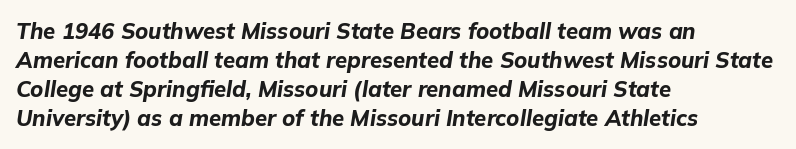
The image shows 22 px bold type, italic (leaning right); set left-aligned, normal line spacing (1.32x), normal letter spacing, not underlined.
